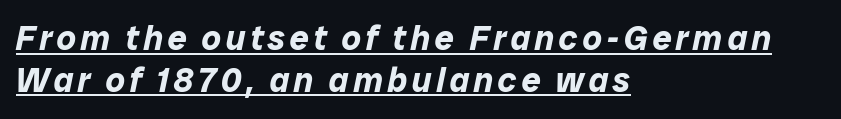
The image shows 34 px bold type, italic (leaning right); set left-aligned, line spacing 1.23x, underlined; low stroke contrast and a medium x-height.
